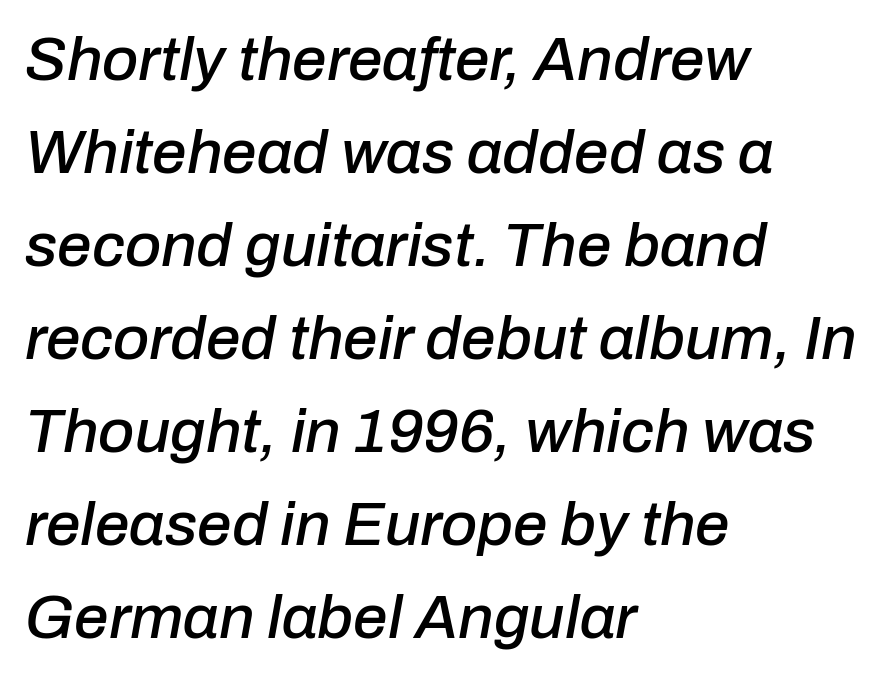
The image shows 62 px text type, italic (leaning right); set left-aligned, normal line spacing (1.5x), normal letter spacing, not underlined; low stroke contrast and a medium x-height.
